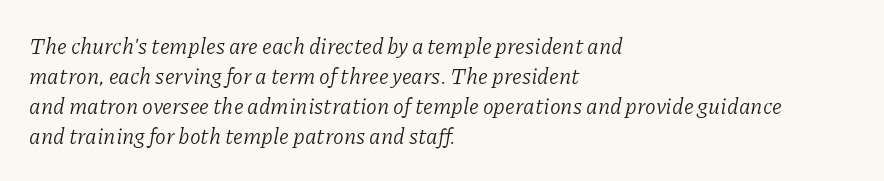
The image shows 22 px text type, italic (leaning right); set left-aligned, normal line spacing (1.37x), normal letter spacing, not underlined.
